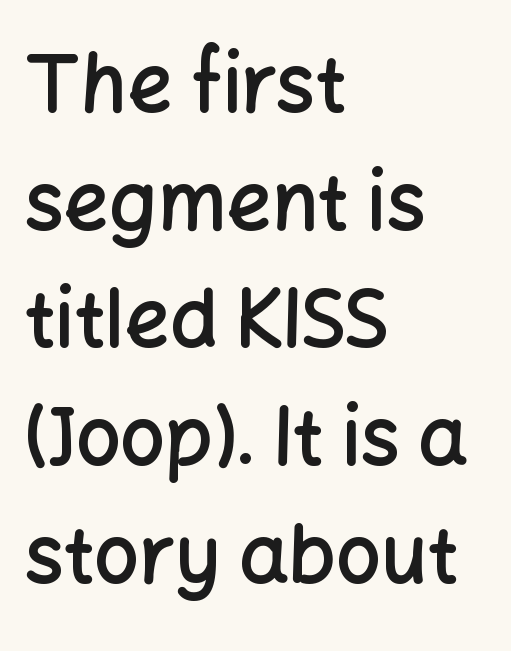
Q: Is the text bold? A: Semi-bold.
Q: Is the text italic (slanted)? A: No, it is upright.
Q: Is the typeface a serif or a sans-serif typeface? A: Sans-serif.
Q: Is the text underlined? A: No.
Q: How is the paragraph aligned? A: Left-aligned.
Q: Is the spacing between letters normal or unusually wide? A: Normal.
Q: Is the spacing between lines tight, normal or loose? A: Normal.
Q: Width (condensed, normal, or wide)? A: Normal.
Q: Stroke contrast? A: Low.
Q: x-height? A: Medium.
Q: Monospaced? A: No.
